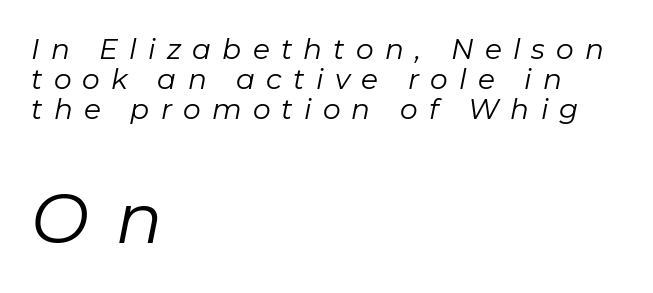
The image shows 69 px regular-weight type, italic (leaning right); set left-aligned, tight line spacing (1.07x), unusually wide letter spacing (+0.4 em), not underlined; the second (bottom) block is 2.46x larger; low stroke contrast and a medium x-height.
